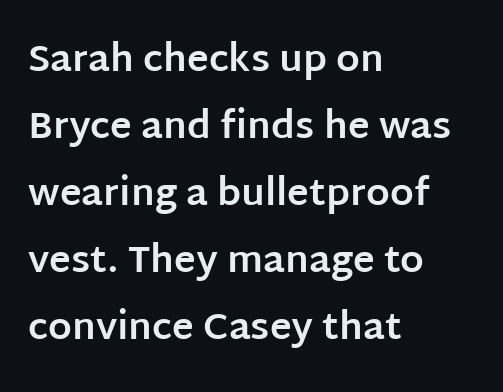
Q: Is the text bold? A: Yes.
Q: Is the text italic (slanted)? A: No, it is upright.
Q: Is the typeface a serif or a sans-serif typeface? A: Sans-serif.
Q: Is the text underlined? A: No.
Q: How is the paragraph aligned? A: Left-aligned.
Q: Is the spacing between letters normal or unusually wide? A: Normal.
Q: Width (condensed, normal, or wide)? A: Normal.
Q: Stroke contrast? A: Low.
Q: x-height? A: Large.
Q: Monospaced? A: No.
